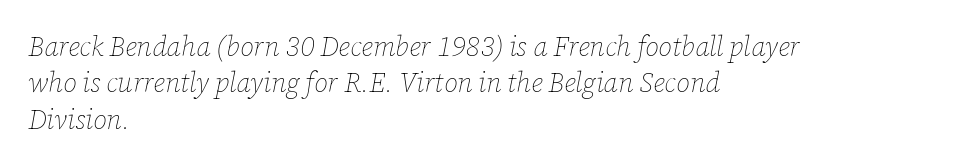
The image shows 27 px text type, italic (leaning right); set left-aligned, normal line spacing (1.35x), normal letter spacing, not underlined.
